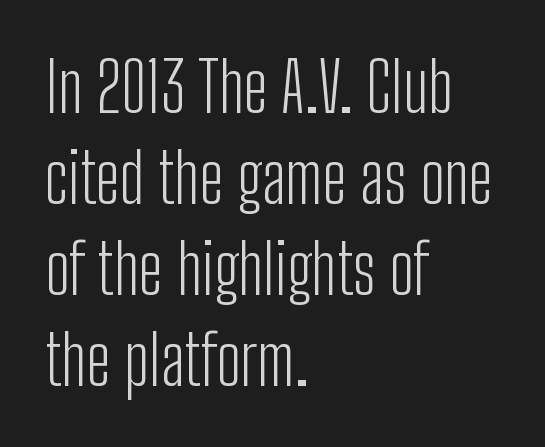
The image shows 69 px light, condensed sans-serif type, upright; set left-aligned, normal line spacing (1.32x), normal letter spacing, not underlined; low stroke contrast and a medium x-height.
